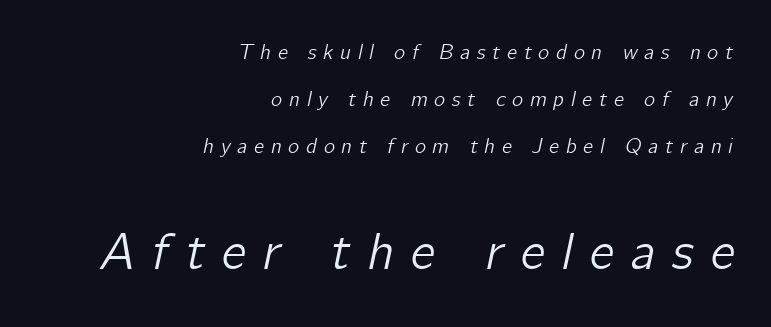
Every row of glyphs terminates at an identical x-position on the right. The passage shown leans; its letterforms are oblique. These lines stand farther apart than default settings would place them. The passage shown is typed in a proportional face where columns would drift. Descenders hang freely into open space.
